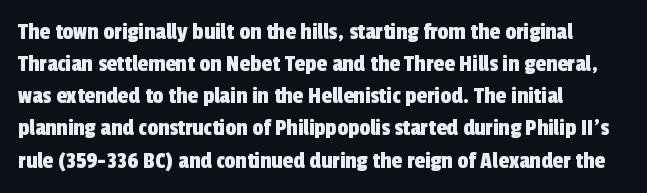
The image shows 24 px text type; set left-aligned, normal line spacing (1.34x), normal letter spacing, not underlined.
